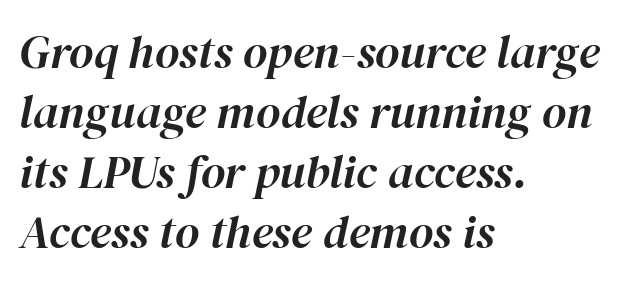
The image shows 47 px text type, italic (leaning right); set left-aligned, normal line spacing (1.28x), normal letter spacing, not underlined; high stroke contrast and a medium x-height.
